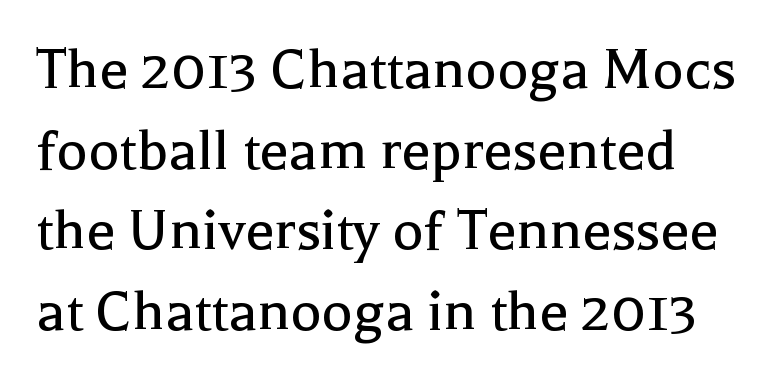
Q: Is the text bold? A: No.
Q: Is the text italic (slanted)? A: No, it is upright.
Q: Is the typeface a serif or a sans-serif typeface? A: Serif.
Q: Is the text underlined? A: No.
Q: Is the spacing between letters normal or unusually wide? A: Normal.
Q: Width (condensed, normal, or wide)? A: Normal.
Q: x-height? A: Medium.
Q: Monospaced? A: No.
